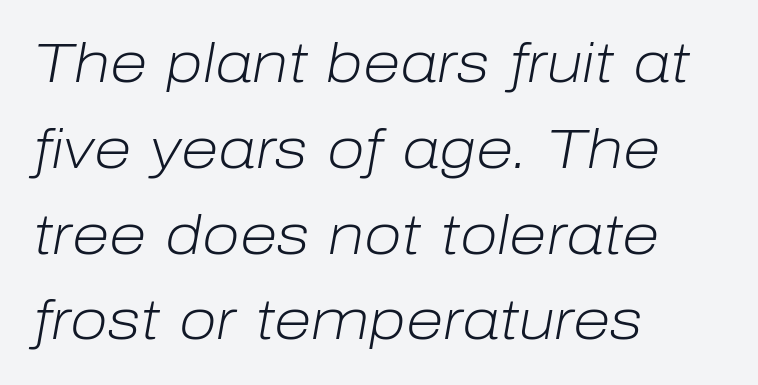
Q: Is the text bold? A: No.
Q: Is the text italic (slanted)? A: Yes, it leans right by about 10 degrees.
Q: Is the text underlined? A: No.
Q: How is the paragraph aligned? A: Left-aligned.
Q: Is the spacing between letters normal or unusually wide? A: Normal.
Q: Is the spacing between lines tight, normal or loose? A: Normal.
Q: Width (condensed, normal, or wide)? A: Normal.
Q: Stroke contrast? A: Low.
Q: x-height? A: Medium.
Q: Monospaced? A: No.
